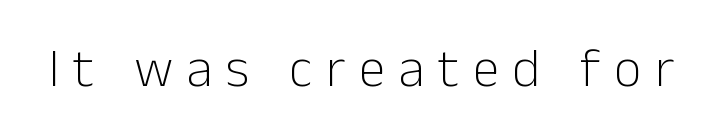
{"serif": "no", "italic": "no", "bold": "no", "weight": "light", "width": "normal", "stroke_contrast": "low", "x_height": "medium", "monospaced": "no", "underline": "no", "letter_spacing": "wide", "letter_spacing_em": 0.25, "glyph_px": 54}
